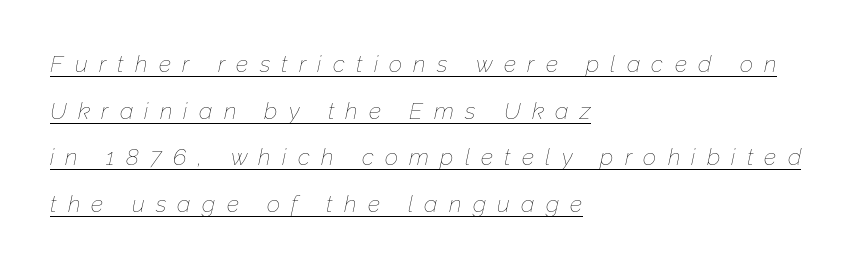
{"italic": "yes", "lean": "right", "slant_degrees": 12, "bold": "no", "underline": "yes", "align": "left", "line_spacing": "loose", "line_spacing_ratio": 2.03, "letter_spacing": "wide", "letter_spacing_em": 0.49, "glyph_px": 23}
